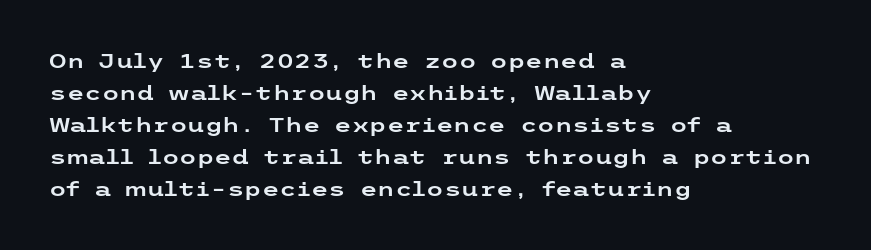
Posture: straight, roman, zero tilt. The ragged edge is on the right, which tells us the setting is flush left. The words here are not underlined. Inter-character spacing is left at the font's built-in metrics. What's the leading like? Ordinary, nothing unusual.
